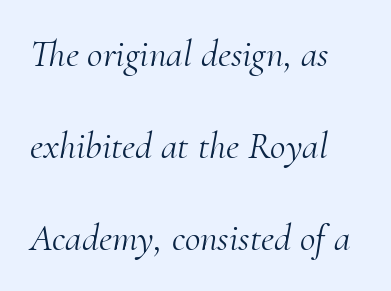
Inter-character spacing is left at the font's built-in metrics. Each line starts at the same left margin while the right side varies. A light-to-regular cut is what we see here. The letters advance in unequal steps, a hallmark of proportional type. You can tell from the footed stems that serif type was used.
